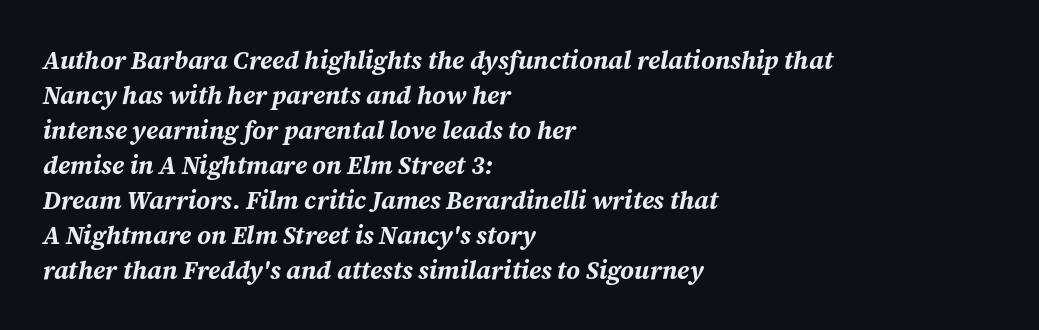
The image shows 25 px bold type, italic (leaning right); set left-aligned, normal line spacing (1.4x), normal letter spacing, not underlined.
